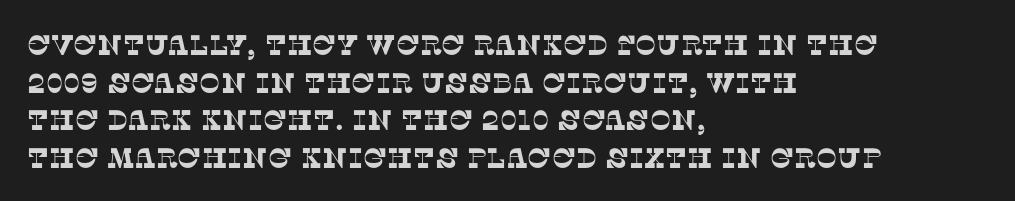
Q: Is the typeface a serif or a sans-serif typeface? A: Serif.
Q: Is the text underlined? A: No.
Q: How is the paragraph aligned? A: Left-aligned.
Q: Is the spacing between letters normal or unusually wide? A: Normal.
Q: Is the spacing between lines tight, normal or loose? A: Normal.
Q: Width (condensed, normal, or wide)? A: Normal.
Q: Stroke contrast? A: Low.
Q: x-height? A: Large.
Q: Monospaced? A: No.
